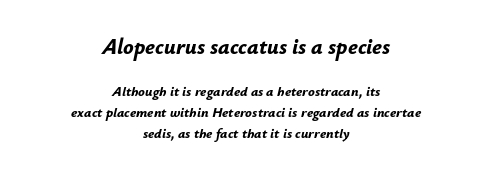
The image shows 22 px bold type, italic (leaning right); set centered, normal line spacing (1.5x), normal letter spacing, not underlined; the first (top) block is 1.57x larger.
